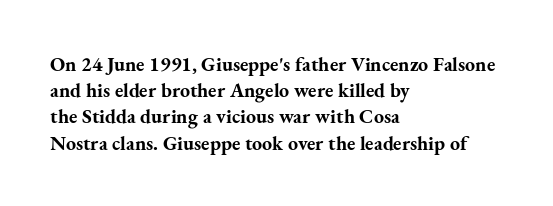
The image shows 20 px bold type, upright; set left-aligned, normal line spacing (1.31x), normal letter spacing, not underlined.
